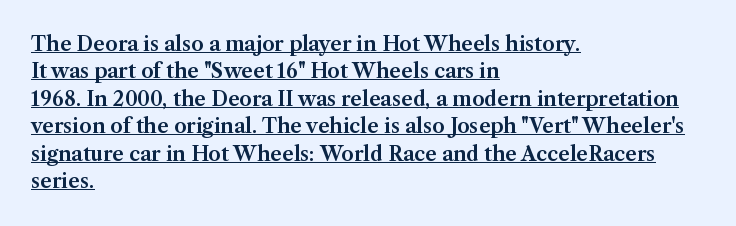
The image shows 20 px text type, upright; set left-aligned, normal line spacing (1.37x), normal letter spacing, underlined.
